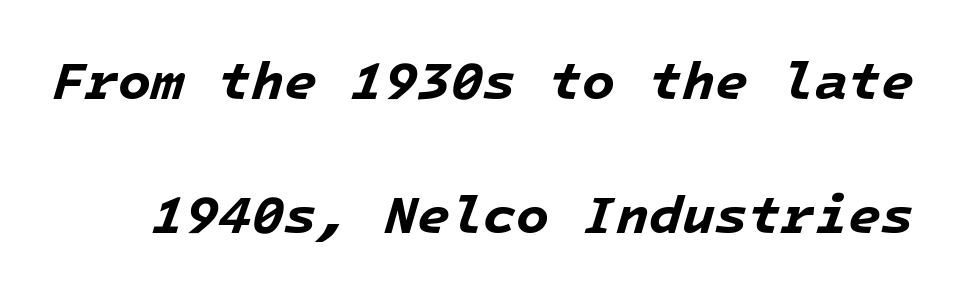
{"italic": "yes", "lean": "right", "slant_degrees": 16, "bold": "yes", "weight": "bold", "width": "normal", "stroke_contrast": "low", "x_height": "medium", "monospaced": "yes", "underline": "no", "line_spacing": "loose", "line_spacing_ratio": 2.49, "letter_spacing": "normal", "letter_spacing_em": 0.0, "glyph_px": 54}
